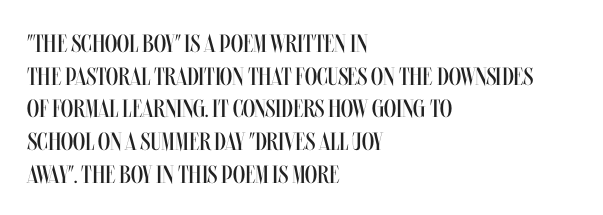
Q: Is the text bold? A: No.
Q: Is the text italic (slanted)? A: No, it is upright.
Q: Is the text underlined? A: No.
Q: How is the paragraph aligned? A: Left-aligned.
Q: Is the spacing between letters normal or unusually wide? A: Normal.
Q: Is the spacing between lines tight, normal or loose? A: Normal.
